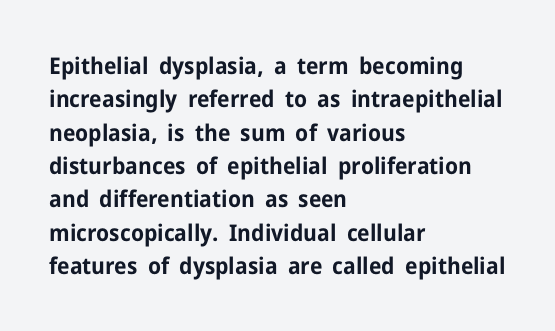
Every letter is thick-stroked: bold, no question. The space directly below the letters is spotless. How would I describe the line gaps? Plain and ordinary. A classic flush-left, rag-right setting is used for this passage. The specimen reads as upright at a glance.
